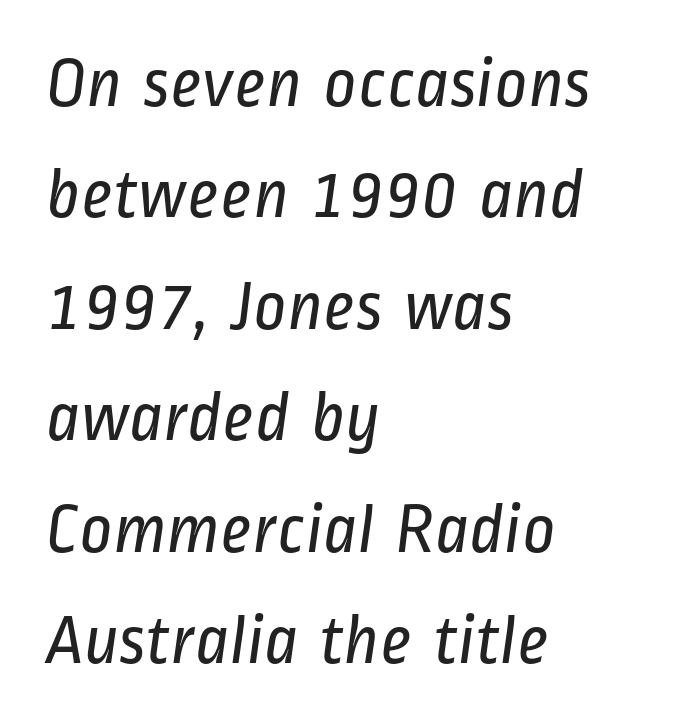
Q: Is the text bold? A: No.
Q: Is the typeface a serif or a sans-serif typeface? A: Sans-serif.
Q: Is the text underlined? A: No.
Q: How is the paragraph aligned? A: Left-aligned.
Q: Is the spacing between letters normal or unusually wide? A: Normal.
Q: Is the spacing between lines tight, normal or loose? A: Normal.
Q: Width (condensed, normal, or wide)? A: Condensed.
Q: Stroke contrast? A: Low.
Q: x-height? A: Medium.
Q: Monospaced? A: No.
